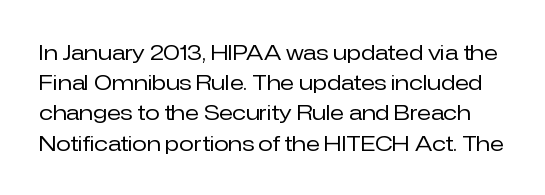
Q: Is the text bold? A: No.
Q: Is the text italic (slanted)? A: No, it is upright.
Q: Is the text underlined? A: No.
Q: Is the spacing between letters normal or unusually wide? A: Normal.
Q: Is the spacing between lines tight, normal or loose? A: Normal.
